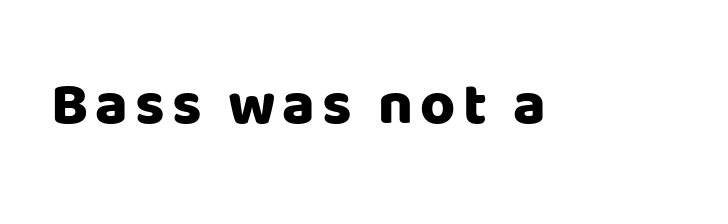
The image shows 60 px heavy sans-serif type, upright; set not underlined; low stroke contrast and a large x-height.
